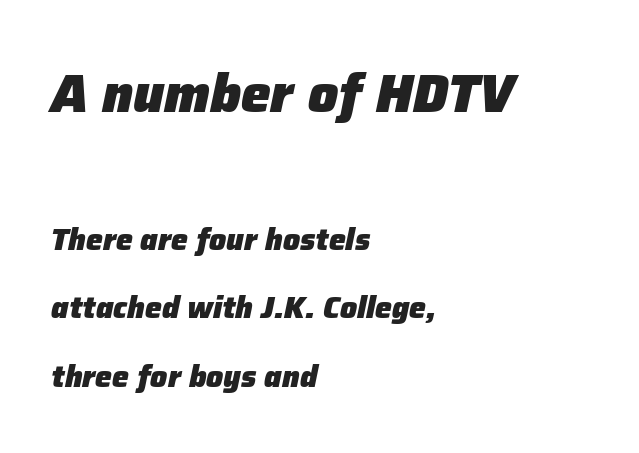
The image shows 53 px heavy type, italic (leaning right); set left-aligned, loose line spacing (2.29x), normal letter spacing, not underlined; the first (top) block is 1.77x larger; low stroke contrast and a medium x-height.
